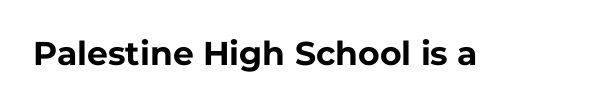
Q: Is the text bold? A: Yes.
Q: Is the text italic (slanted)? A: No, it is upright.
Q: Is the typeface a serif or a sans-serif typeface? A: Sans-serif.
Q: Is the text underlined? A: No.
Q: Is the spacing between letters normal or unusually wide? A: Normal.
Q: Width (condensed, normal, or wide)? A: Normal.
Q: Stroke contrast? A: Low.
Q: x-height? A: Medium.
Q: Monospaced? A: No.
